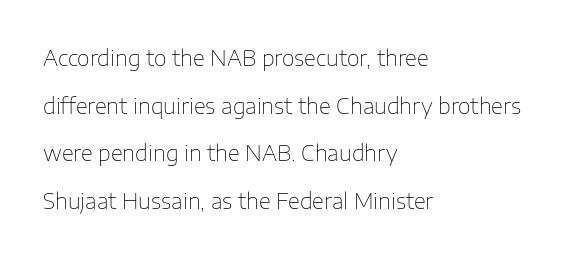
Rows of type keep a wide berth in the vertical direction. What stands out about the letter spacing? Nothing — it is the standard amount. Heaviness? Minimal to ordinary, like unemphasized prose. One-word summary of the alignment: left. Bare-footed words on every line.
